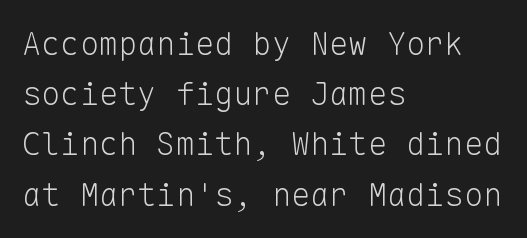
Q: Is the text bold? A: No.
Q: Is the text italic (slanted)? A: No, it is upright.
Q: Is the typeface a serif or a sans-serif typeface? A: Sans-serif.
Q: Is the text underlined? A: No.
Q: How is the paragraph aligned? A: Left-aligned.
Q: Is the spacing between letters normal or unusually wide? A: Normal.
Q: Is the spacing between lines tight, normal or loose? A: Normal.
Q: Width (condensed, normal, or wide)? A: Normal.
Q: Stroke contrast? A: Low.
Q: x-height? A: Medium.
Q: Monospaced? A: Yes.
